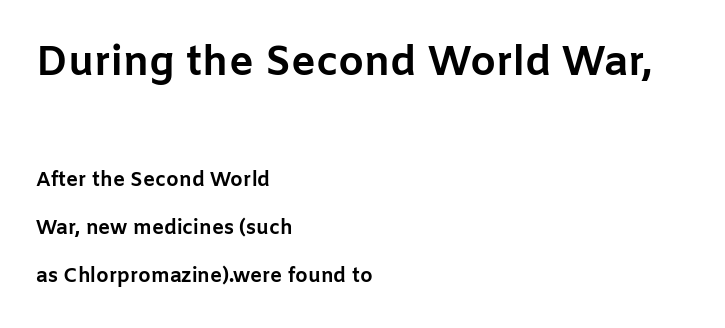
The image shows 41 px bold sans-serif type, upright; set left-aligned, loose line spacing (2.4x), normal letter spacing, not underlined; the first (top) block is 2.05x larger; low stroke contrast and a medium x-height.
